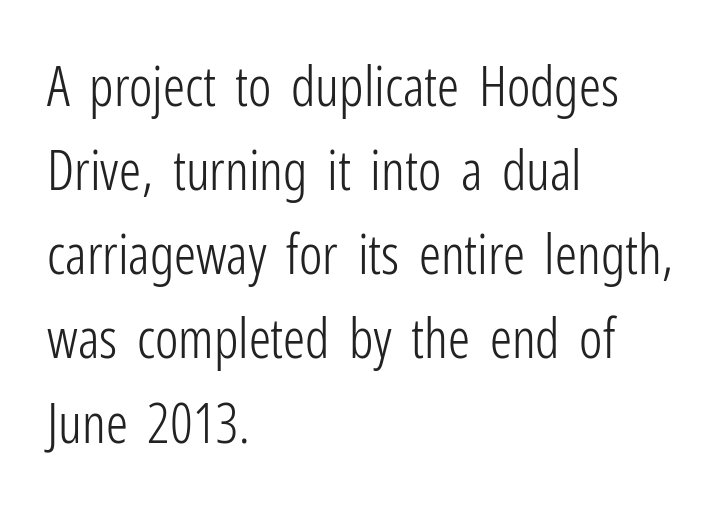
Varying glyph widths throughout — classic text-font behaviour. Italic? Not at all — the glyphs are vertical. Between one letter and the next there's only the usual sliver of space. Whoever set this chose a conventional vertical rhythm. Only glyphs here, with clear space below each row.
